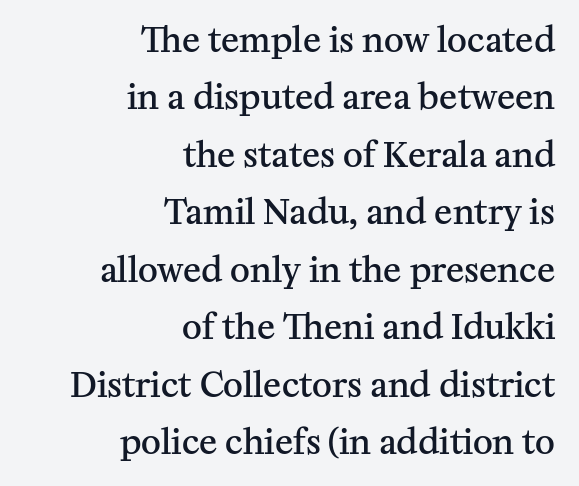
Observe the ordinary spacing: letters are neighbours, not strangers. These lines carry some extra weight — a demibold, not a full bold. The face used here is proportionally spaced, like ordinary book or web type. Old-style or modern, the face here clearly has serifs. Quick note: interline space is typical.
